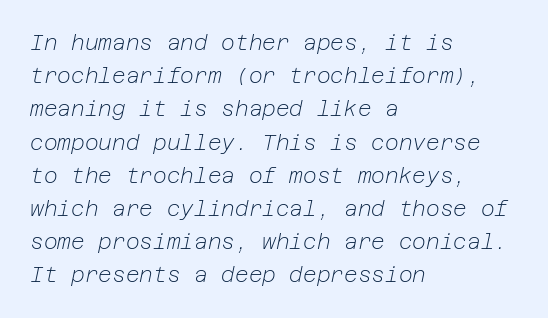
The typeface has the unassuming heft of standard copy or less. Inter-character spacing is left at the font's built-in metrics. Decoration check: the copy has no underline. Compared with a centered layout, this one pins lines to the left instead.
